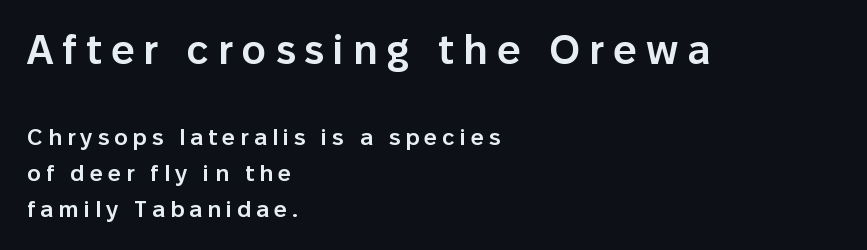
Q: Is the text bold? A: Semi-bold.
Q: Is the text italic (slanted)? A: No, it is upright.
Q: Is the typeface a serif or a sans-serif typeface? A: Sans-serif.
Q: Is the text underlined? A: No.
Q: How is the paragraph aligned? A: Left-aligned.
Q: Is the spacing between letters normal or unusually wide? A: Unusually wide.
Q: Is the spacing between lines tight, normal or loose? A: Normal.
Q: Which block of text is set in a larger size, the first (top) or the second (bottom)? A: The first (top) one.
Q: Width (condensed, normal, or wide)? A: Normal.
Q: Stroke contrast? A: Low.
Q: x-height? A: Medium.
Q: Monospaced? A: No.
